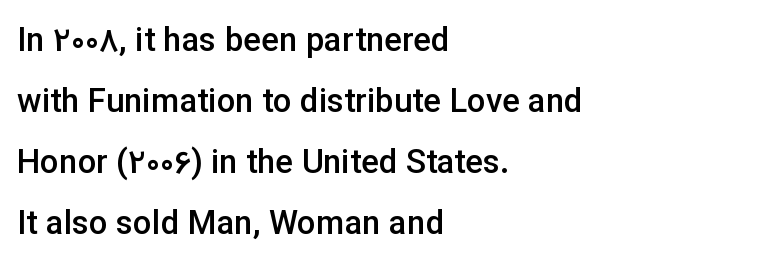
Italic: no, the glyphs are upright roman. Its strokes are somewhat broadened, the hallmark of semibold type. Descender tails drop into unmarked territory. The text was rendered using a sans face with plain stroke endings. The rag falls on the right side of this text block.
